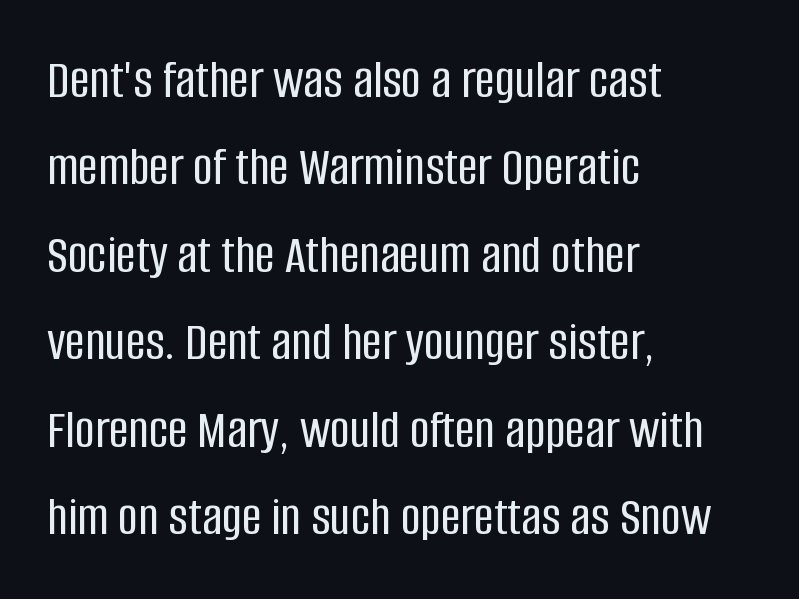
Think of a printed novel: that variable character pitch is what you see here. Nobody touched the tracking dial on this one. Visually the block forms a straight wall on the left and a jagged coastline on the right. Honestly, the row spacing looks completely unremarkable.
